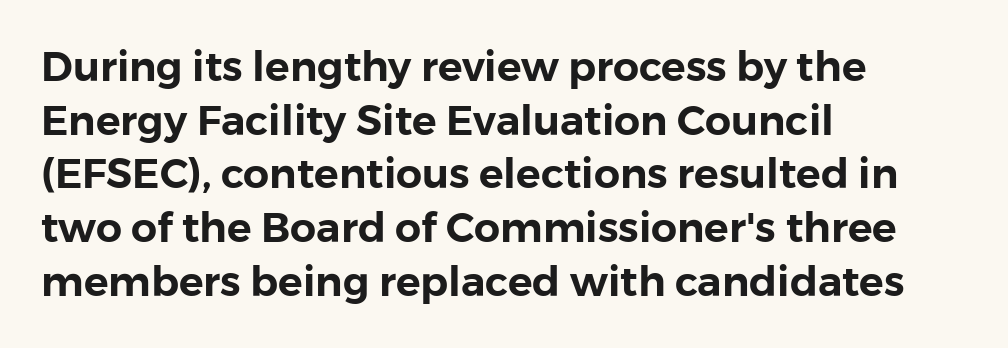
Q: Is the text italic (slanted)? A: No, it is upright.
Q: Is the typeface a serif or a sans-serif typeface? A: Sans-serif.
Q: Is the text underlined? A: No.
Q: How is the paragraph aligned? A: Left-aligned.
Q: Is the spacing between letters normal or unusually wide? A: Normal.
Q: Is the spacing between lines tight, normal or loose? A: Normal.
Q: Width (condensed, normal, or wide)? A: Normal.
Q: x-height? A: Medium.
Q: Monospaced? A: No.
